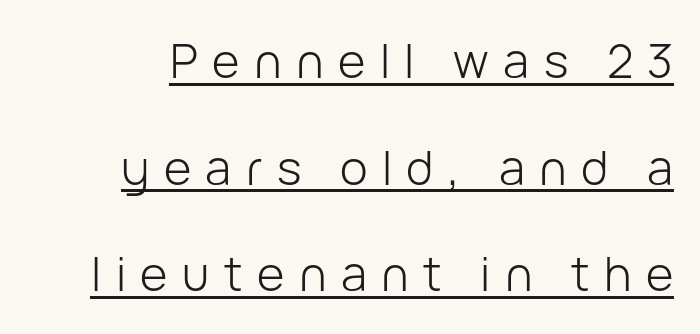
The image shows 47 px light sans-serif type, upright; set loose line spacing (2.27x), unusually wide letter spacing (+0.31 em), underlined; low stroke contrast and a medium x-height.
